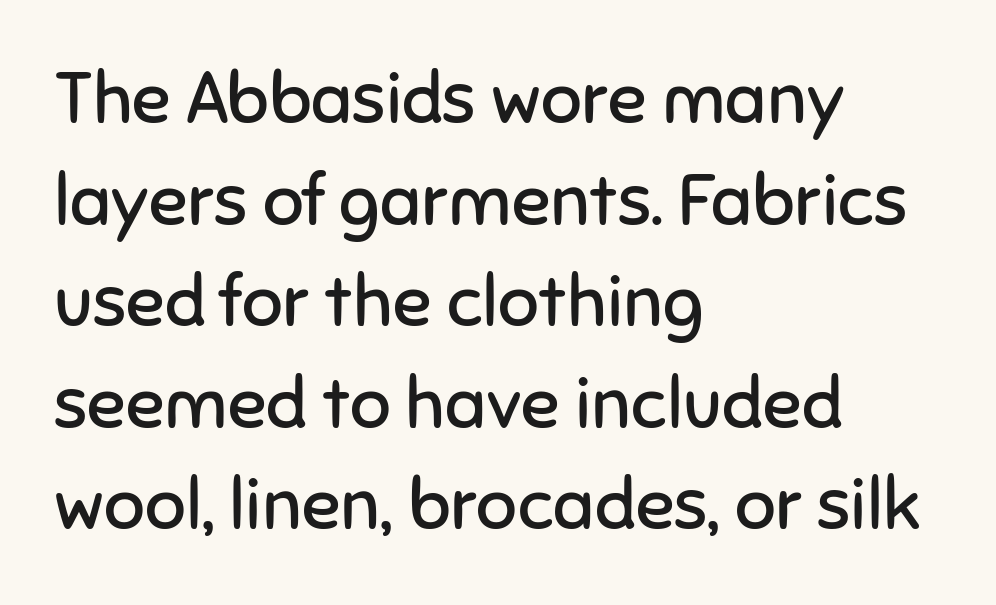
Ascenders rise straight up at ninety degrees. The paragraph has a hard left edge and a soft right edge. The rendering uses natural spacing where letterforms have individual widths. The font family rendered here belongs to the sans-serif group. The font sits on the lighter half of the weight spectrum, regular included.
